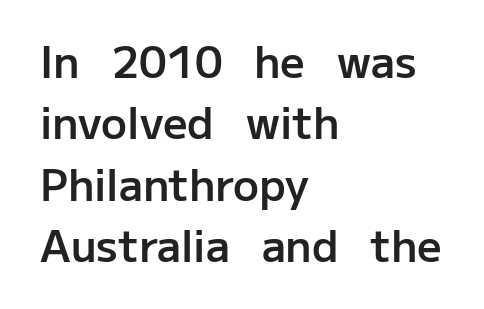
Unlike italic type, these characters show no tilt at all. Summary of vertical rhythm: regular, with standard interline spacing. Layout note: lines flush left. Honestly, the letter spacing is just normal — you wouldn't notice it. Decoration check: the copy has no underline.
